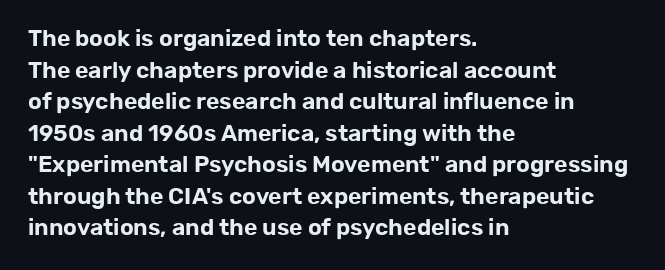
Q: Is the text italic (slanted)? A: No, it is upright.
Q: Is the text underlined? A: No.
Q: How is the paragraph aligned? A: Left-aligned.
Q: Is the spacing between letters normal or unusually wide? A: Normal.
Q: Is the spacing between lines tight, normal or loose? A: Normal.
